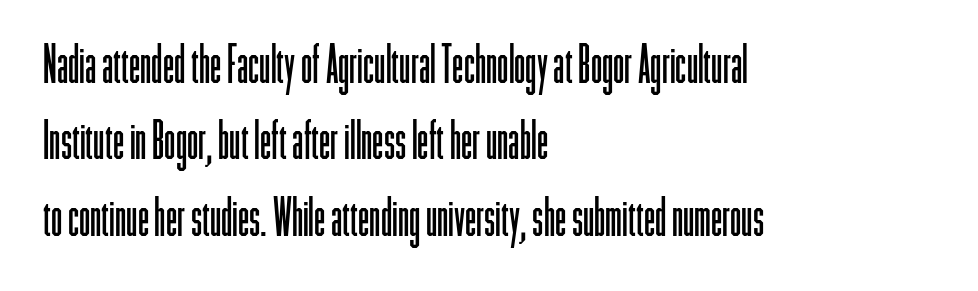
The baseline area is clear. This block has exactly the height ordinary leading produces. The lettering holds an erect, upright posture throughout. Here the designer chose a conventional face with non-uniform glyph widths.
